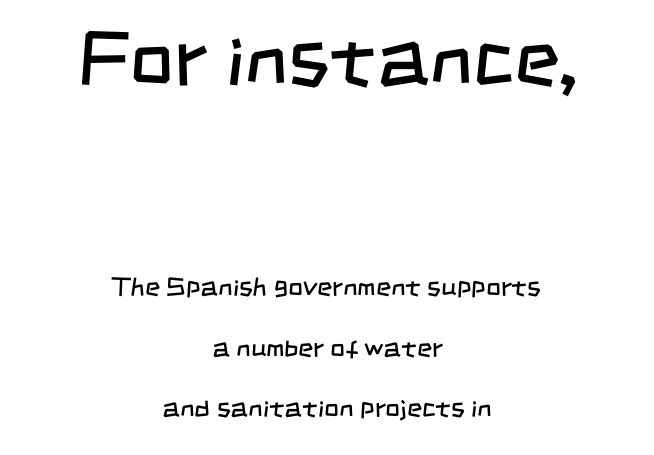
These lines keep a tight, regular rhythm from letter to letter. The font family rendered here belongs to the sans-serif group. Size hierarchy here favors the leading block over the trailing one. No word sits above an underline.
